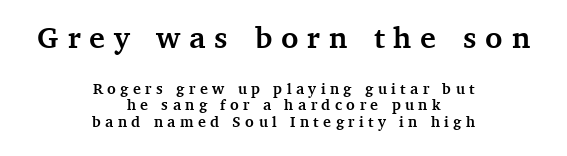
Q: Is the text bold? A: Yes.
Q: Is the text italic (slanted)? A: No, it is upright.
Q: Is the typeface a serif or a sans-serif typeface? A: Serif.
Q: Is the text underlined? A: No.
Q: How is the paragraph aligned? A: Centered.
Q: Is the spacing between letters normal or unusually wide? A: Unusually wide.
Q: Is the spacing between lines tight, normal or loose? A: Tight.
Q: Which block of text is set in a larger size, the first (top) or the second (bottom)? A: The first (top) one.
Q: Width (condensed, normal, or wide)? A: Normal.
Q: Stroke contrast? A: Medium.
Q: x-height? A: Medium.
Q: Monospaced? A: No.
